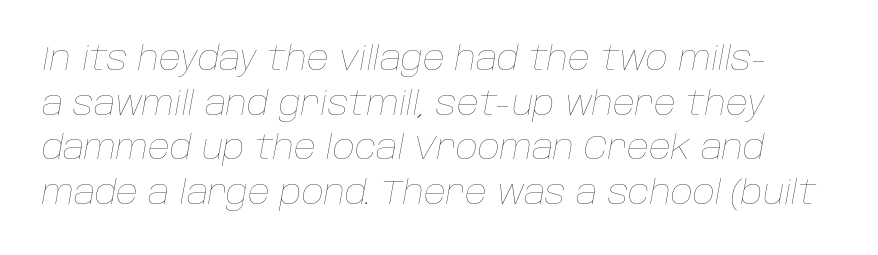
The image shows 34 px thin type, italic (leaning right); set normal line spacing (1.31x), normal letter spacing, not underlined; low stroke contrast and a large x-height.
